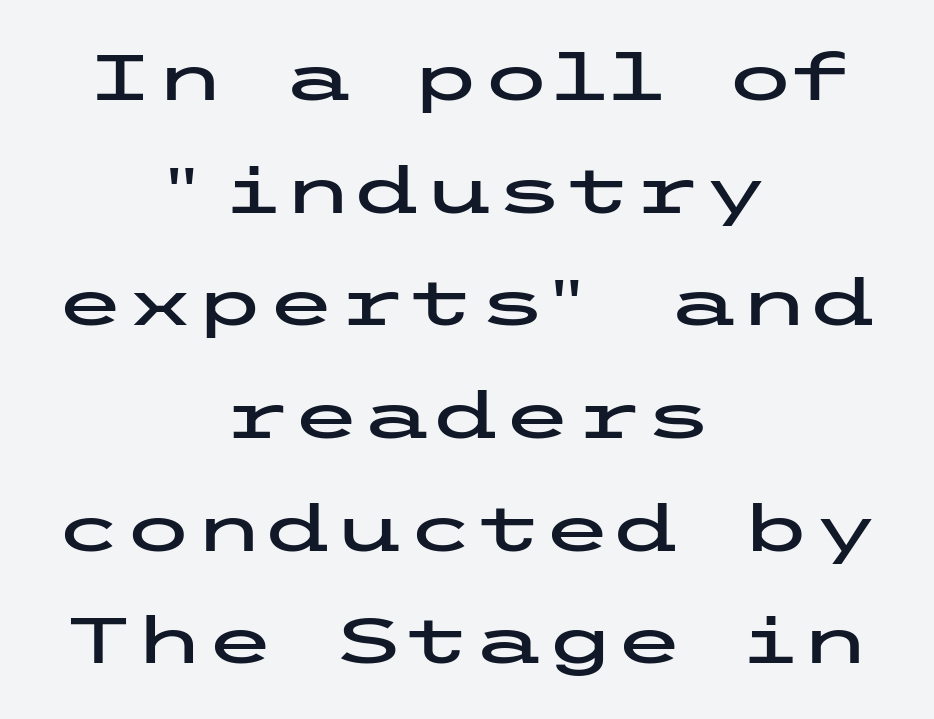
Q: Is the text italic (slanted)? A: No, it is upright.
Q: Is the typeface a serif or a sans-serif typeface? A: Sans-serif.
Q: Is the text underlined? A: No.
Q: How is the paragraph aligned? A: Centered.
Q: Is the spacing between letters normal or unusually wide? A: Normal.
Q: Width (condensed, normal, or wide)? A: Wide.
Q: Stroke contrast? A: Low.
Q: x-height? A: Medium.
